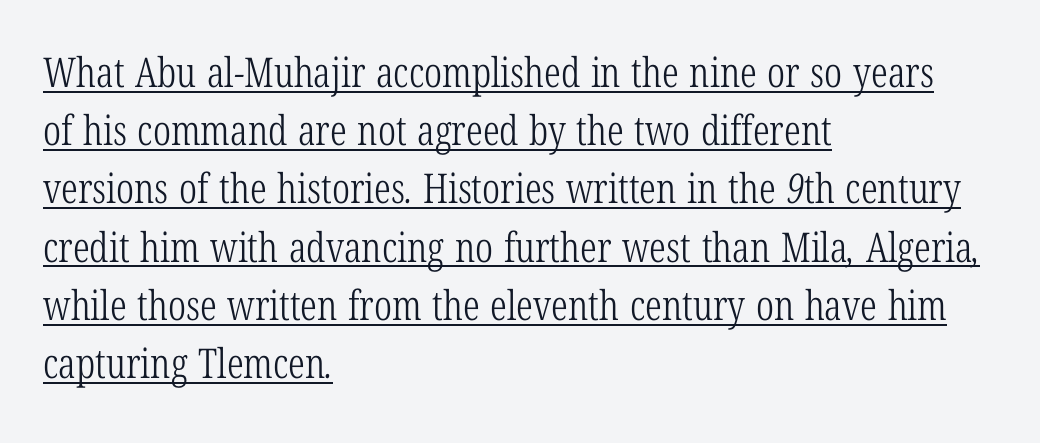
Spacing verdict: proportional, widths tailored to each character. Little horizontal feet cap the strokes, marking this as serif type. Looks like someone drew a line under every word here. The typesetter chose a ragged-right arrangement here. Spacing between characters is what you'd get straight out of the box. Honestly, the row spacing looks completely unremarkable.
